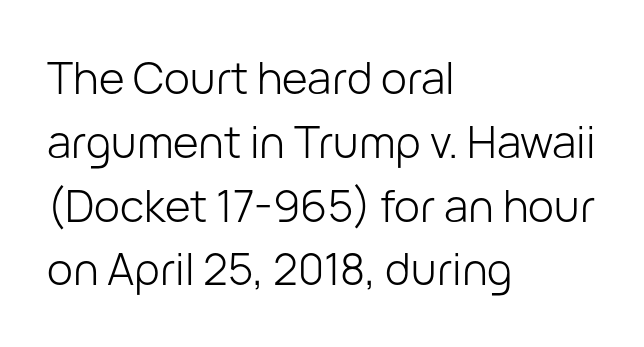
The image shows 44 px light sans-serif type, upright; set left-aligned, normal line spacing (1.45x), normal letter spacing, not underlined; low stroke contrast and a medium x-height.
